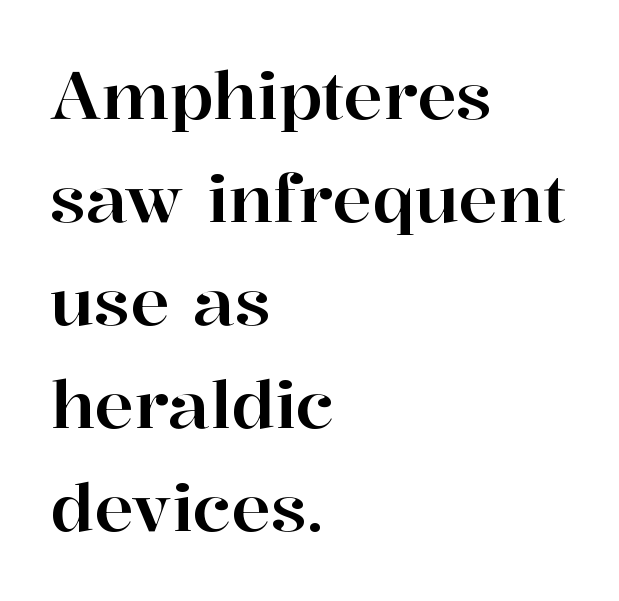
Q: Is the text italic (slanted)? A: No, it is upright.
Q: Is the typeface a serif or a sans-serif typeface? A: Serif.
Q: Is the text underlined? A: No.
Q: How is the paragraph aligned? A: Left-aligned.
Q: Is the spacing between letters normal or unusually wide? A: Normal.
Q: Is the spacing between lines tight, normal or loose? A: Normal.
Q: Width (condensed, normal, or wide)? A: Normal.
Q: Stroke contrast? A: High.
Q: x-height? A: Medium.
Q: Monospaced? A: No.
